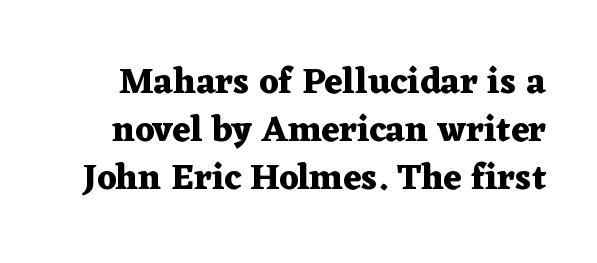
{"serif": "yes", "italic": "no", "bold": "yes", "weight": "heavy", "width": "wide", "stroke_contrast": "medium", "x_height": "medium", "monospaced": "no", "underline": "no", "line_spacing": "normal", "line_spacing_ratio": 1.33, "letter_spacing": "normal", "letter_spacing_em": 0.0, "glyph_px": 36}
